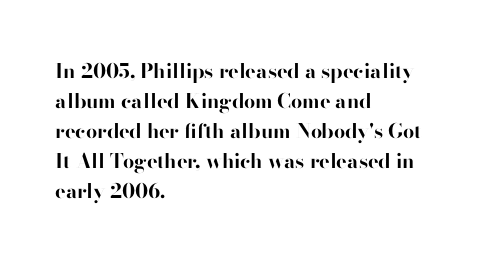
{"italic": "no", "bold": "yes", "underline": "no", "align": "left", "line_spacing": "normal", "line_spacing_ratio": 1.5, "letter_spacing": "normal", "letter_spacing_em": 0.0, "glyph_px": 20}
